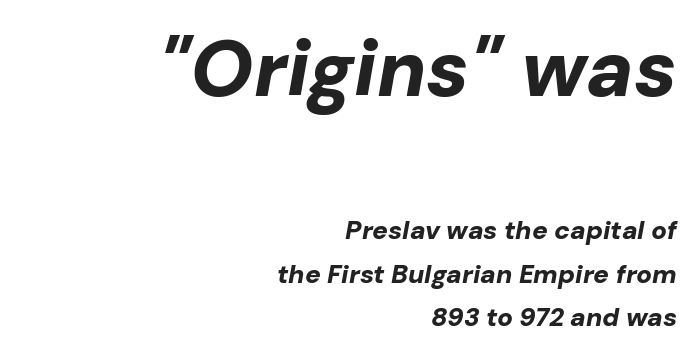
{"italic": "yes", "lean": "right", "slant_degrees": 10, "bold": "yes", "weight": "bold", "width": "normal", "stroke_contrast": "low", "x_height": "medium", "monospaced": "no", "underline": "no", "align": "right", "line_spacing": "normal", "line_spacing_ratio": 1.68, "letter_spacing": "normal", "letter_spacing_em": 0.0, "larger_block": "first", "size_ratio": 3.04, "glyph_px": 79}
